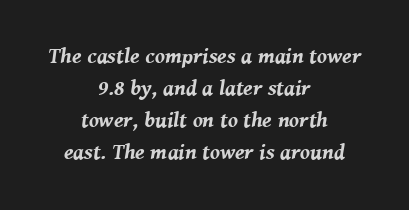
{"italic": "yes", "lean": "right", "slant_degrees": 8, "bold": "yes", "underline": "no", "align": "center", "line_spacing": "normal", "line_spacing_ratio": 1.46, "letter_spacing": "normal", "letter_spacing_em": 0.0, "glyph_px": 22}
